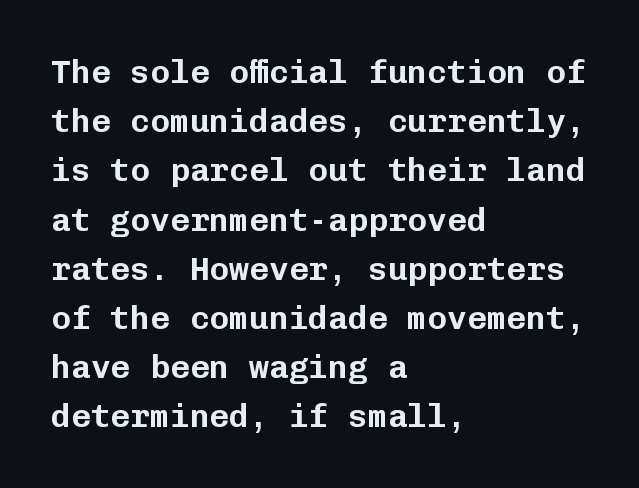
The image shows 33 px sans-serif type, upright, monospaced; set left-aligned, normal line spacing (1.49x), normal letter spacing, not underlined; low stroke contrast and a medium x-height.
